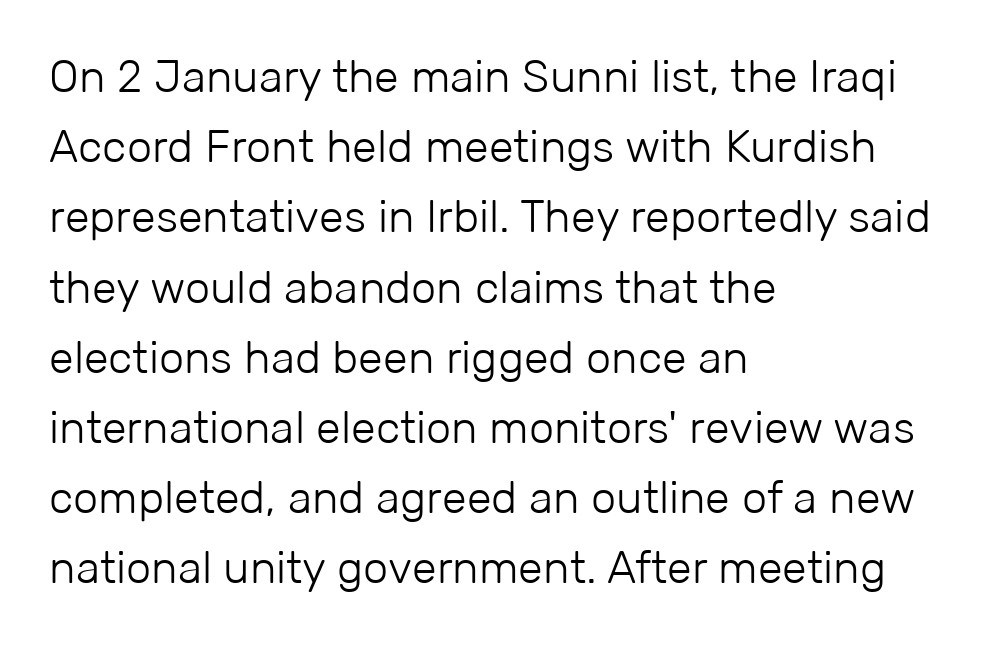
The image shows 45 px light sans-serif type, upright; set left-aligned, normal line spacing (1.56x), normal letter spacing, not underlined; low stroke contrast and a medium x-height.
